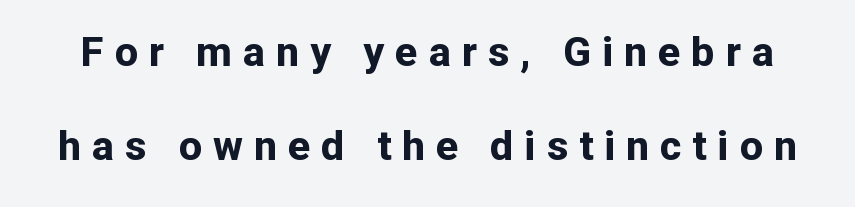
A roman cut, with each character standing at attention. Bare-footed words on every line. Loose tracking; the words dissolve into strings of separated letters. The passage shown is emphatically bold.
